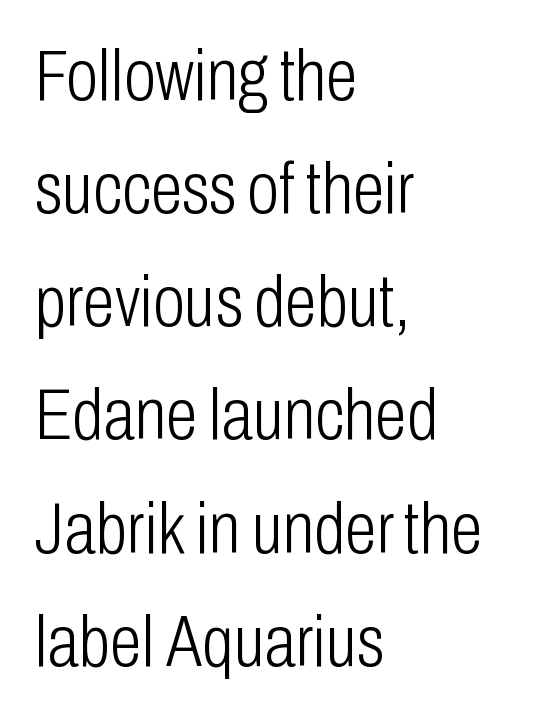
This sample keeps an unexceptional amount of space between lines. Horizontal alignment here is leftward, the default for most running prose. Proportional: the letters do not fall into vertical columns. I'd call this a sans setting — the letters go barefoot.
